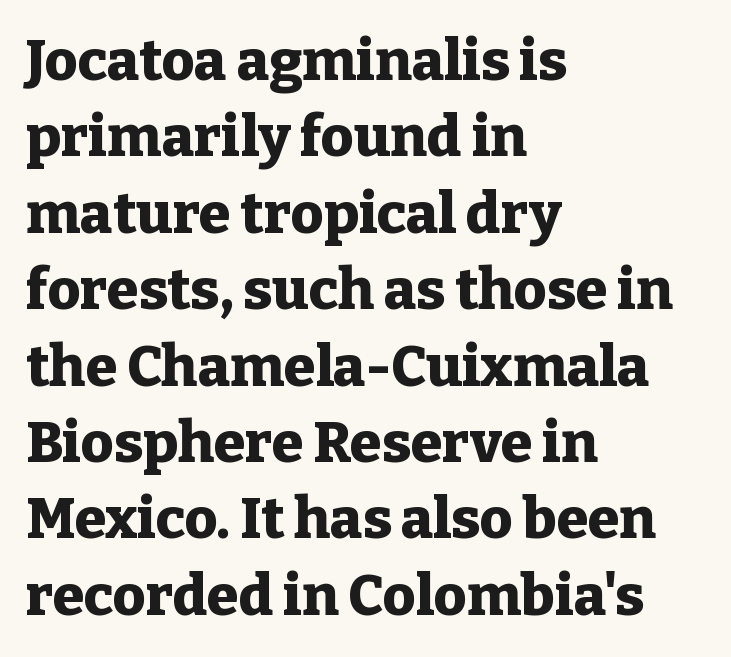
Q: Is the text bold? A: Yes.
Q: Is the text italic (slanted)? A: No, it is upright.
Q: Is the typeface a serif or a sans-serif typeface? A: Serif.
Q: Is the text underlined? A: No.
Q: How is the paragraph aligned? A: Left-aligned.
Q: Is the spacing between letters normal or unusually wide? A: Normal.
Q: Is the spacing between lines tight, normal or loose? A: Normal.
Q: Width (condensed, normal, or wide)? A: Normal.
Q: Stroke contrast? A: Low.
Q: x-height? A: Medium.
Q: Monospaced? A: No.
